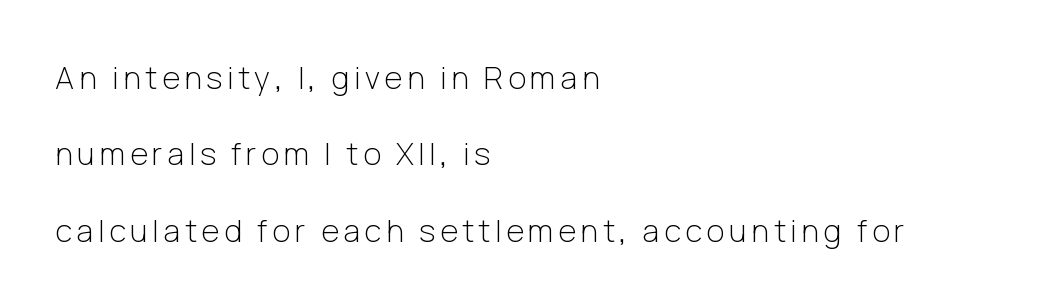
The image shows 31 px light sans-serif type, upright; set left-aligned, loose line spacing (2.46x), not underlined; low stroke contrast and a medium x-height.
